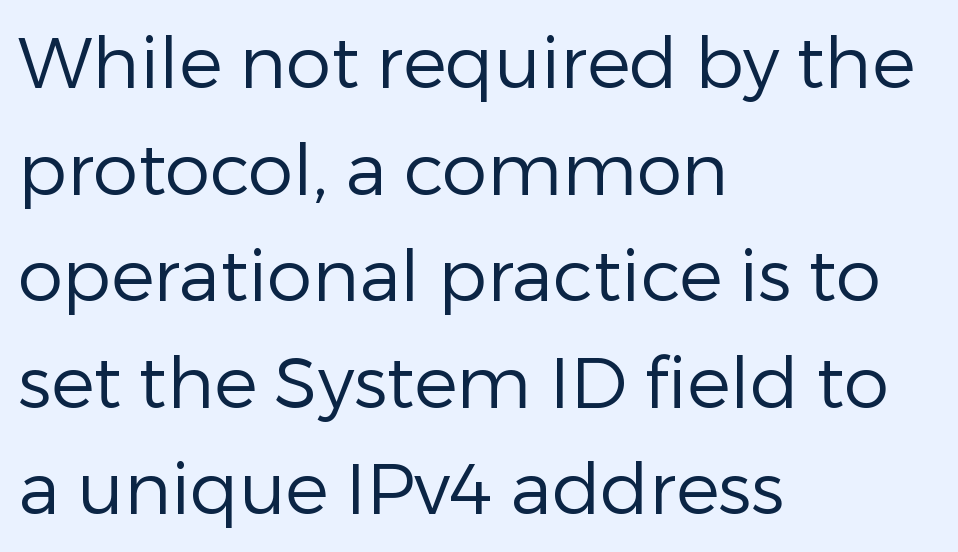
Q: Is the text bold? A: No.
Q: Is the text italic (slanted)? A: No, it is upright.
Q: Is the typeface a serif or a sans-serif typeface? A: Sans-serif.
Q: Is the text underlined? A: No.
Q: How is the paragraph aligned? A: Left-aligned.
Q: Is the spacing between letters normal or unusually wide? A: Normal.
Q: Is the spacing between lines tight, normal or loose? A: Normal.
Q: Width (condensed, normal, or wide)? A: Normal.
Q: Stroke contrast? A: Low.
Q: x-height? A: Medium.
Q: Monospaced? A: No.
